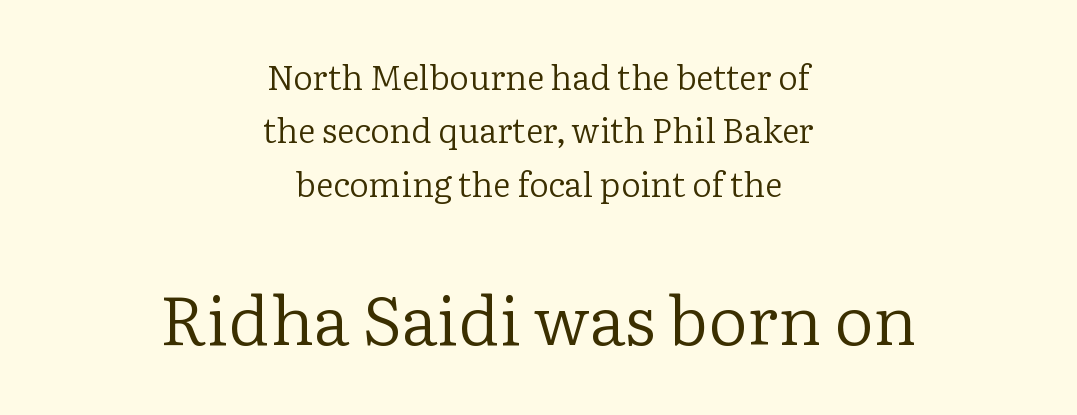
The image shows 68 px regular-weight serif type, upright; set centered, normal line spacing (1.57x), normal letter spacing, not underlined; the second (bottom) block is 2.0x larger; low stroke contrast and a medium x-height.
